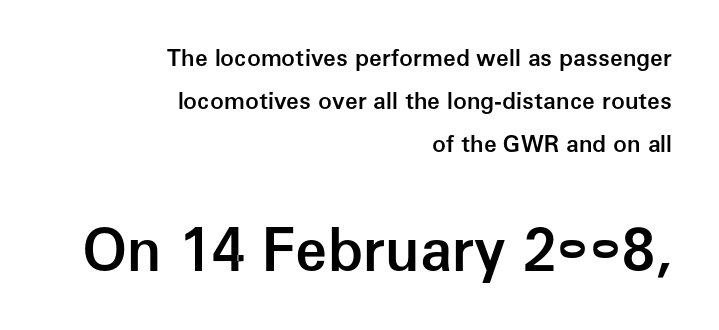
Q: Is the text bold? A: Semi-bold.
Q: Is the text italic (slanted)? A: No, it is upright.
Q: Is the typeface a serif or a sans-serif typeface? A: Sans-serif.
Q: Is the text underlined? A: No.
Q: How is the paragraph aligned? A: Right-aligned.
Q: Is the spacing between letters normal or unusually wide? A: Normal.
Q: Which block of text is set in a larger size, the first (top) or the second (bottom)? A: The second (bottom) one.
Q: Width (condensed, normal, or wide)? A: Normal.
Q: Stroke contrast? A: Low.
Q: x-height? A: Medium.
Q: Monospaced? A: No.
